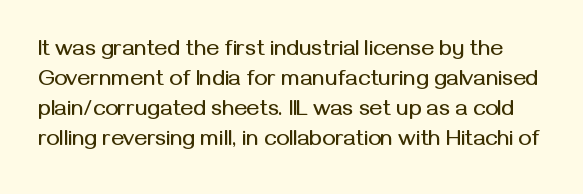
{"italic": "no", "underline": "no", "line_spacing": "normal", "line_spacing_ratio": 1.36, "letter_spacing": "normal", "letter_spacing_em": 0.0, "glyph_px": 22}
